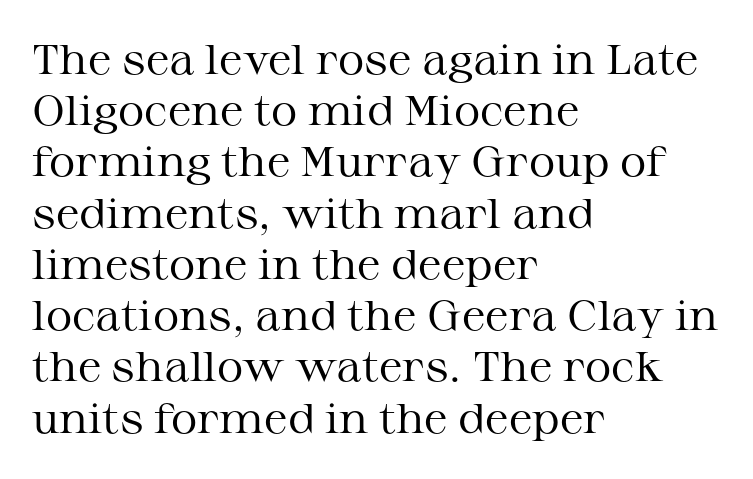
Character widths vary here, with narrow letters taking less room than wide ones. The passage shown is typeset with a serif family. Default kerning and tracking; the words read as compact shapes. Letters have the restrained weight of plain body copy at most. Casual observation: everything's shoved over to the left.
